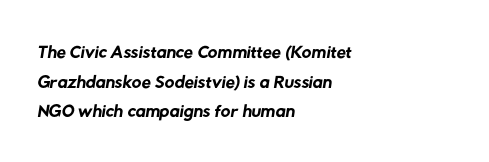
Q: Is the text bold? A: No.
Q: Is the text underlined? A: No.
Q: How is the paragraph aligned? A: Left-aligned.
Q: Is the spacing between letters normal or unusually wide? A: Normal.
Q: Is the spacing between lines tight, normal or loose? A: Tight.
